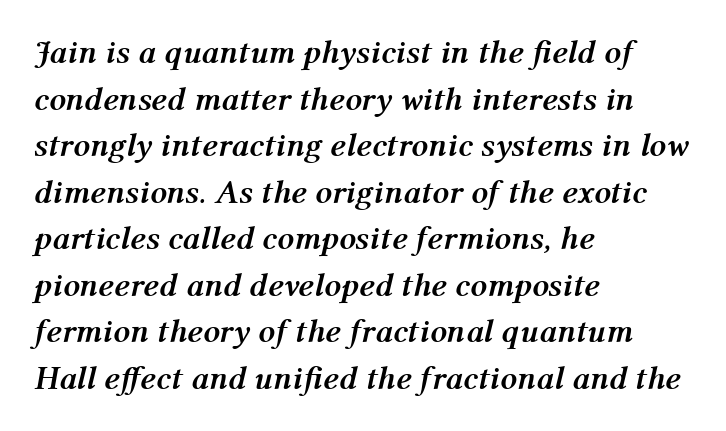
Each letter keeps its own natural width here, so spacing adapts to shape. Each new line begins a customary step beneath the previous one. The words here are not underlined. Is the block centered? No — it sits flush against the left margin. The letters sit at their default tracking, neither squeezed nor spread. Caption: bold face, heavy strokes.
